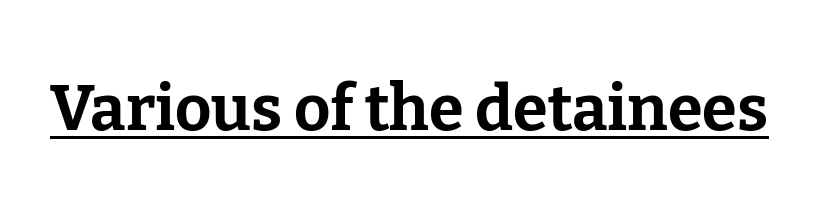
Q: Is the text bold? A: Yes.
Q: Is the text italic (slanted)? A: No, it is upright.
Q: Is the typeface a serif or a sans-serif typeface? A: Serif.
Q: Is the text underlined? A: Yes.
Q: Is the spacing between letters normal or unusually wide? A: Normal.
Q: Width (condensed, normal, or wide)? A: Normal.
Q: Stroke contrast? A: Low.
Q: x-height? A: Medium.
Q: Monospaced? A: No.
